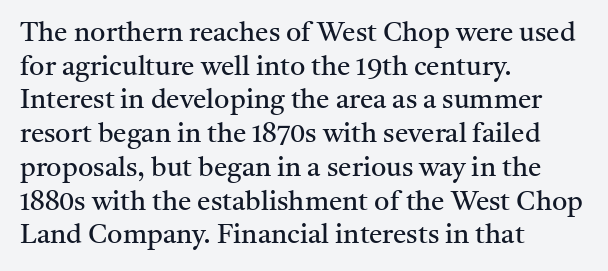
The image shows 27 px text type, upright; set left-aligned, normal line spacing (1.25x), normal letter spacing, not underlined.
